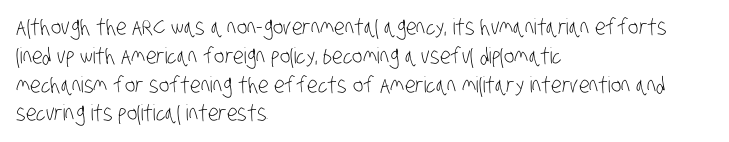
The image shows 22 px text type; set left-aligned, normal line spacing (1.31x), normal letter spacing, not underlined.
